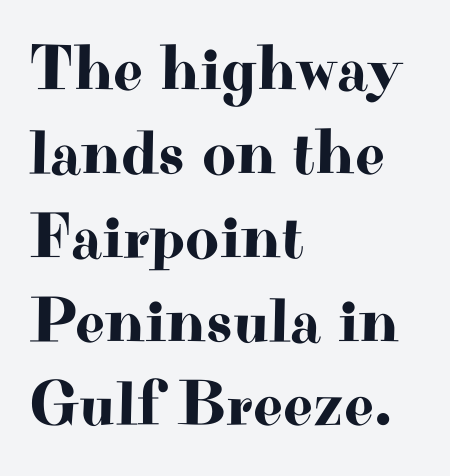
{"serif": "yes", "italic": "no", "width": "wide", "stroke_contrast": "high", "x_height": "small", "monospaced": "no", "underline": "no", "align": "left", "line_spacing": "normal", "line_spacing_ratio": 1.29, "letter_spacing": "normal", "letter_spacing_em": 0.0, "glyph_px": 65}
